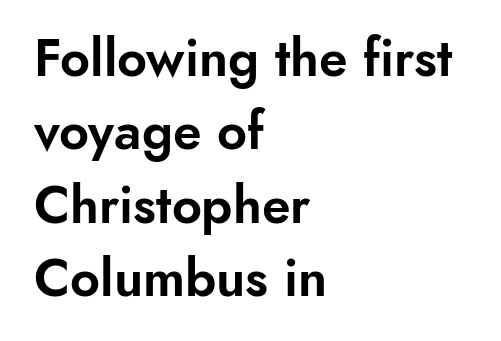
The image shows 52 px sans-serif type, upright; set left-aligned, normal line spacing (1.41x), normal letter spacing, not underlined; low stroke contrast and a small x-height.
